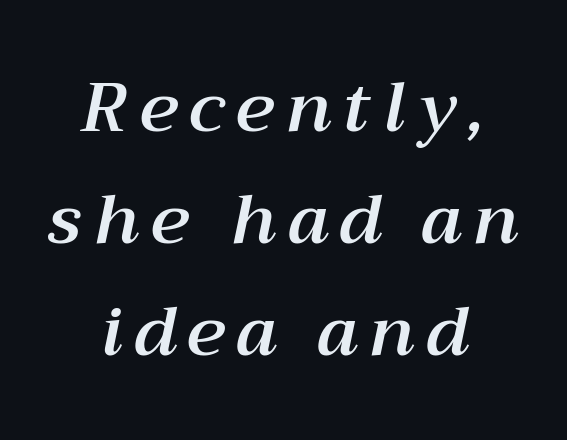
{"italic": "yes", "lean": "right", "slant_degrees": 12, "width": "normal", "stroke_contrast": "medium", "x_height": "medium", "monospaced": "no", "underline": "no", "align": "center", "line_spacing": "normal", "line_spacing_ratio": 1.62, "glyph_px": 69}
